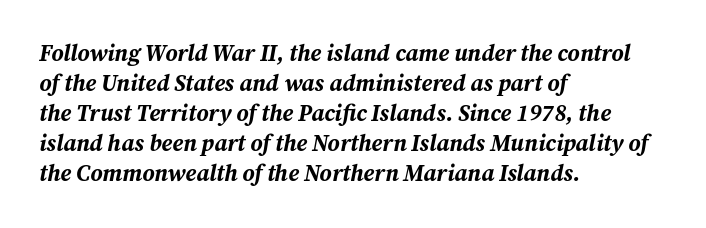
The image shows 23 px bold type, italic (leaning right); set left-aligned, normal line spacing (1.3x), normal letter spacing, not underlined.
